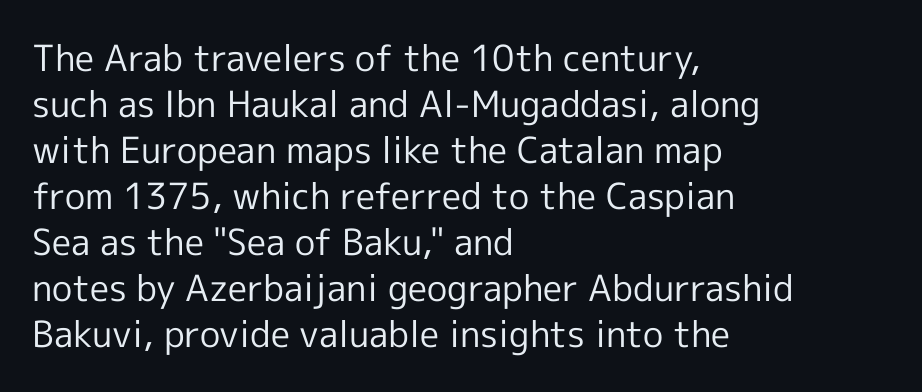
{"serif": "no", "italic": "no", "bold": "no", "weight": "regular", "width": "normal", "x_height": "medium", "monospaced": "no", "underline": "no", "align": "left", "line_spacing": "normal", "line_spacing_ratio": 1.28, "letter_spacing": "normal", "letter_spacing_em": 0.0, "glyph_px": 36}
